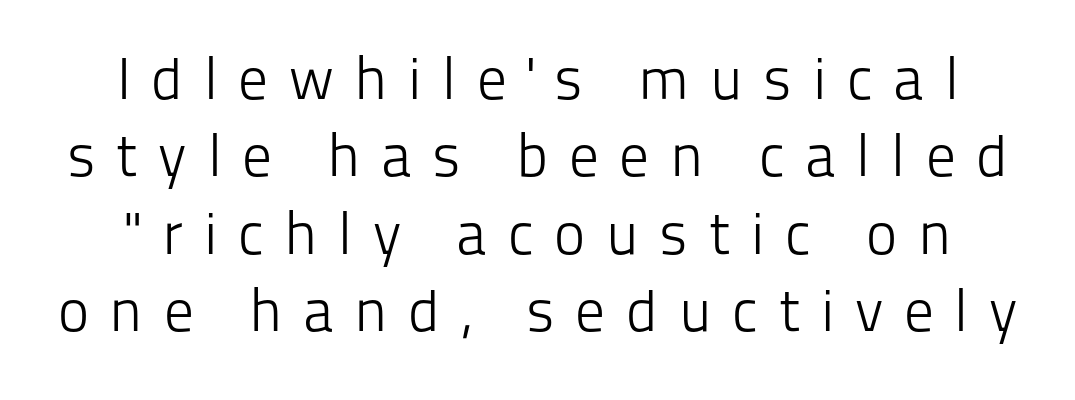
The cut favours lightness, reaching ordinary text weight at its darkest. Baseline-to-baseline distance is the conventional proportion of letter height. The glyphs in this specimen are sans serif. It's the straight-up-and-down kind of type. The tracking reads as deliberately expanded to a designer's eye.
